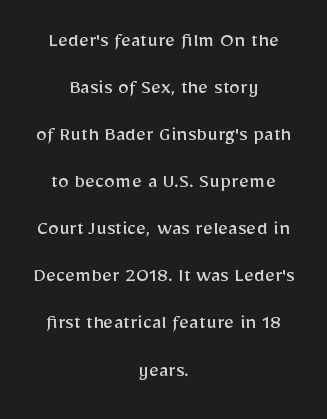
Inter-character spacing is left at the font's built-in metrics. Does the lettering tilt? It doesn't — this is upright. Horizontally, the lines are justified to the midpoint only. Ink coverage per letter is moderate at most. Horizontal bands of white between lines are thick stripes.
